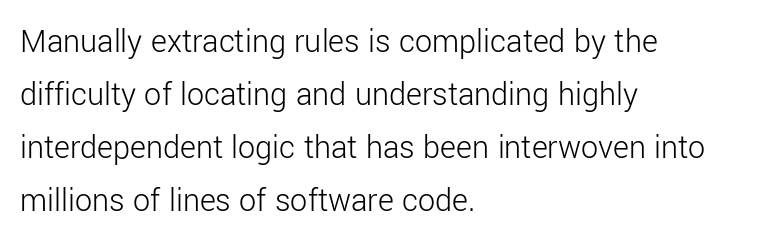
Q: Is the text bold? A: No.
Q: Is the text italic (slanted)? A: No, it is upright.
Q: Is the typeface a serif or a sans-serif typeface? A: Sans-serif.
Q: Is the text underlined? A: No.
Q: How is the paragraph aligned? A: Left-aligned.
Q: Is the spacing between letters normal or unusually wide? A: Normal.
Q: Is the spacing between lines tight, normal or loose? A: Normal.
Q: Width (condensed, normal, or wide)? A: Normal.
Q: Stroke contrast? A: Low.
Q: x-height? A: Medium.
Q: Monospaced? A: No.
